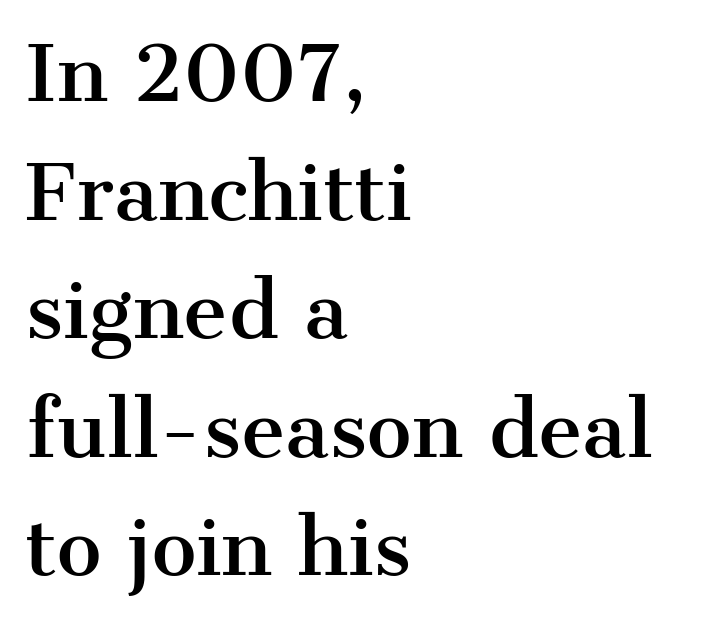
Check where the strokes stop: tiny serifs finish them off. Caption: multi-line text, flush left, ragged right. Nobody drew a line under any word here. Style check: upright.
